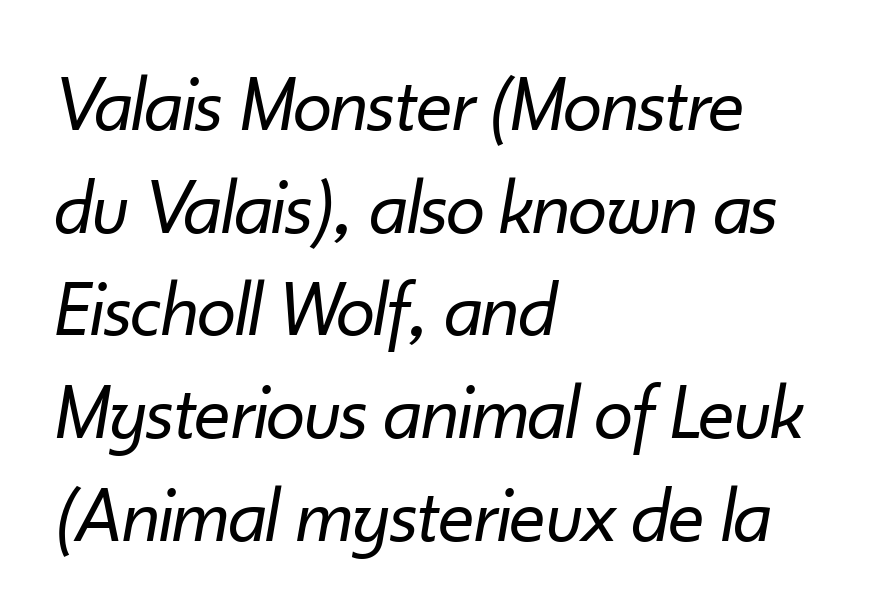
Q: Is the text bold? A: No.
Q: Is the text italic (slanted)? A: Yes, it leans right by about 10 degrees.
Q: Is the text underlined? A: No.
Q: How is the paragraph aligned? A: Left-aligned.
Q: Is the spacing between letters normal or unusually wide? A: Normal.
Q: Is the spacing between lines tight, normal or loose? A: Normal.
Q: Width (condensed, normal, or wide)? A: Normal.
Q: Stroke contrast? A: Low.
Q: x-height? A: Small.
Q: Monospaced? A: No.
